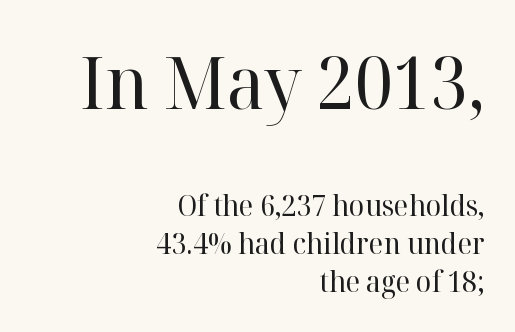
{"serif": "yes", "italic": "no", "bold": "no", "weight": "regular", "width": "normal", "stroke_contrast": "high", "x_height": "medium", "monospaced": "no", "underline": "no", "align": "right", "line_spacing": "normal", "line_spacing_ratio": 1.32, "letter_spacing": "normal", "letter_spacing_em": 0.0, "larger_block": "first", "size_ratio": 2.52, "glyph_px": 73}
